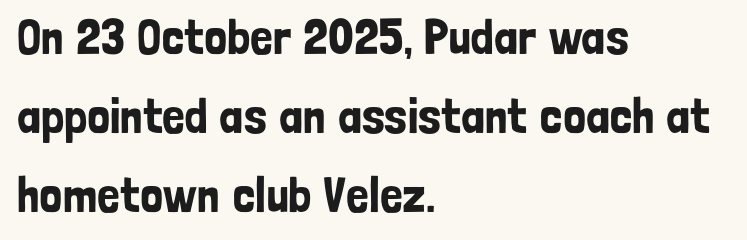
{"serif": "no", "italic": "no", "width": "condensed", "stroke_contrast": "low", "x_height": "medium", "monospaced": "no", "underline": "no", "align": "left", "line_spacing": "normal", "line_spacing_ratio": 1.58, "letter_spacing": "normal", "letter_spacing_em": 0.0, "glyph_px": 50}
